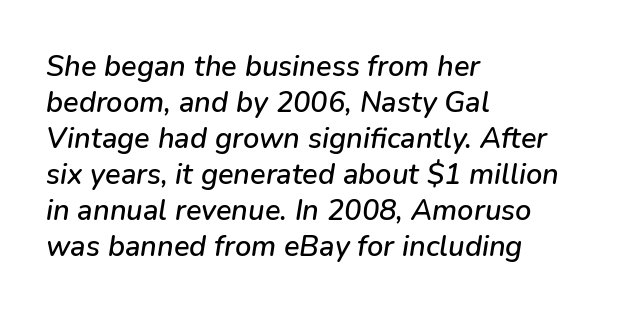
The image shows 29 px text type, italic (leaning right); set left-aligned, line spacing 1.24x, normal letter spacing, not underlined; low stroke contrast and a medium x-height.
